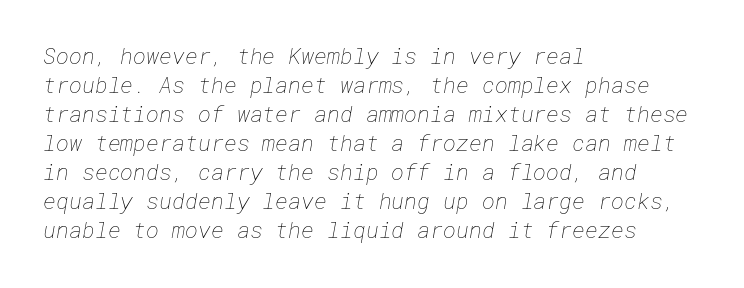
Q: Is the text bold? A: No.
Q: Is the text underlined? A: No.
Q: How is the paragraph aligned? A: Left-aligned.
Q: Is the spacing between letters normal or unusually wide? A: Normal.
Q: Is the spacing between lines tight, normal or loose? A: Normal.
